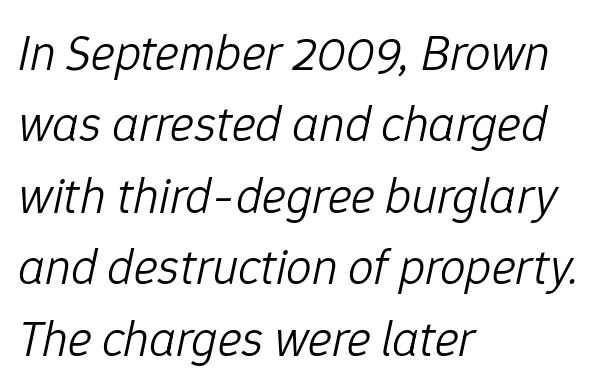
The face used here is rendered with its standard letterfit. On a weight scale, this lands at 450 or below. Regarding leading, the lines here are spaced in the standard way. Casual observation: everything's shoved over to the left. The lettering tilts uniformly, giving the passage an italic look.
